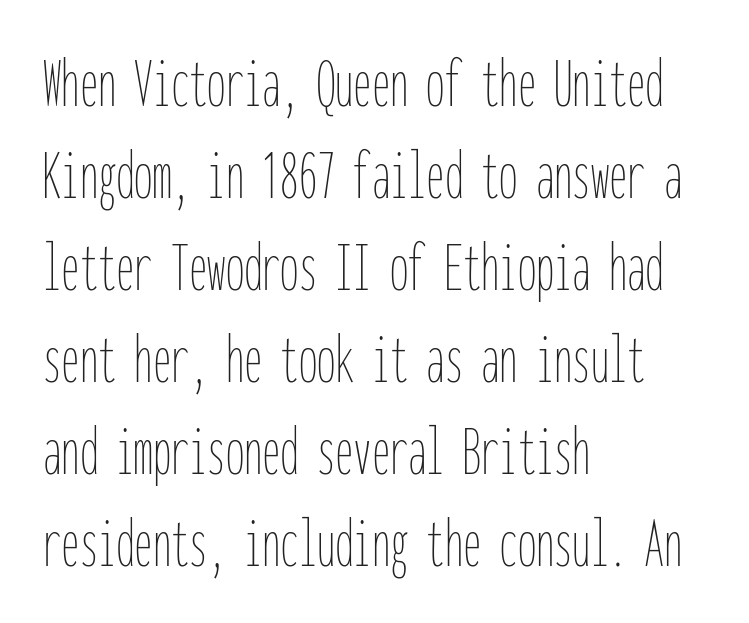
Q: Is the text bold? A: No.
Q: Is the text italic (slanted)? A: No, it is upright.
Q: Is the text underlined? A: No.
Q: How is the paragraph aligned? A: Left-aligned.
Q: Is the spacing between letters normal or unusually wide? A: Normal.
Q: Is the spacing between lines tight, normal or loose? A: Normal.
Q: Width (condensed, normal, or wide)? A: Condensed.
Q: Stroke contrast? A: Low.
Q: x-height? A: Medium.
Q: Monospaced? A: Yes.
